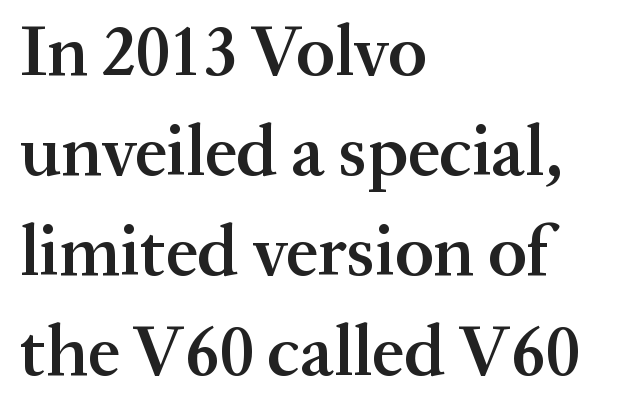
Q: Is the text bold? A: Semi-bold.
Q: Is the text italic (slanted)? A: No, it is upright.
Q: Is the typeface a serif or a sans-serif typeface? A: Serif.
Q: Is the text underlined? A: No.
Q: How is the paragraph aligned? A: Left-aligned.
Q: Is the spacing between letters normal or unusually wide? A: Normal.
Q: Is the spacing between lines tight, normal or loose? A: Normal.
Q: Width (condensed, normal, or wide)? A: Normal.
Q: Stroke contrast? A: Medium.
Q: x-height? A: Medium.
Q: Monospaced? A: No.
